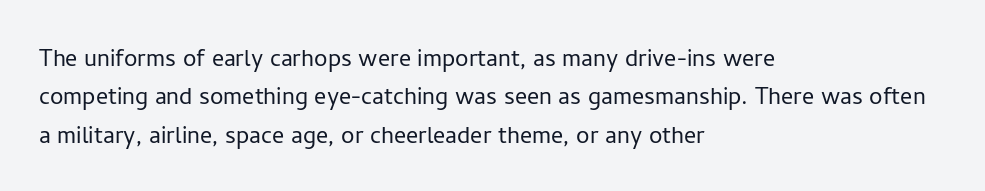
The image shows 30 px light sans-serif type, upright; set left-aligned, normal line spacing (1.28x), normal letter spacing, not underlined; low stroke contrast and a medium x-height.
